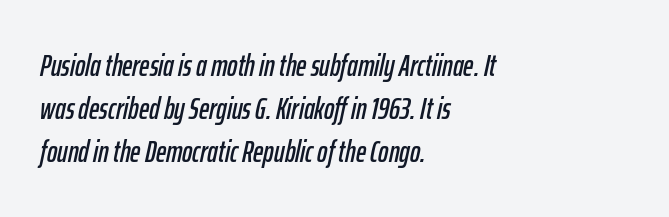
The zone under the glyphs is completely vacant. The whole block is typeset with a tilt. Note the varied advance widths — an 'i' is clearly narrower than an 'm'. The space between consecutive lines is moderate. Short note: letters normally spaced. Teacher's note: observe the even left margin — that is flush-left alignment.
